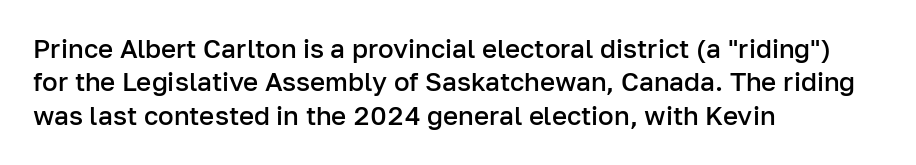
Q: Is the text bold? A: Semi-bold.
Q: Is the text italic (slanted)? A: No, it is upright.
Q: Is the text underlined? A: No.
Q: How is the paragraph aligned? A: Left-aligned.
Q: Is the spacing between letters normal or unusually wide? A: Normal.
Q: Is the spacing between lines tight, normal or loose? A: Normal.
